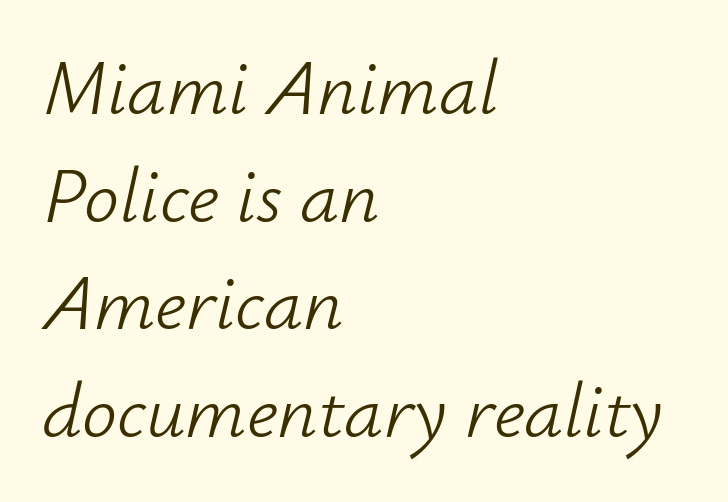
Characters follow at the spacing the type designer built in. A light-to-regular cut is what we see here. The vertical gap from one line to the next is medium. Is this a fixed-width face? No — the glyphs have proportional, varying widths.
